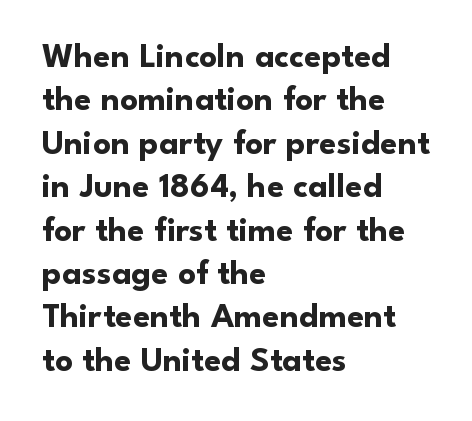
Q: Is the text bold? A: Yes.
Q: Is the text italic (slanted)? A: No, it is upright.
Q: Is the typeface a serif or a sans-serif typeface? A: Sans-serif.
Q: Is the text underlined? A: No.
Q: How is the paragraph aligned? A: Left-aligned.
Q: Is the spacing between letters normal or unusually wide? A: Normal.
Q: Width (condensed, normal, or wide)? A: Normal.
Q: Stroke contrast? A: Low.
Q: x-height? A: Small.
Q: Monospaced? A: No.
